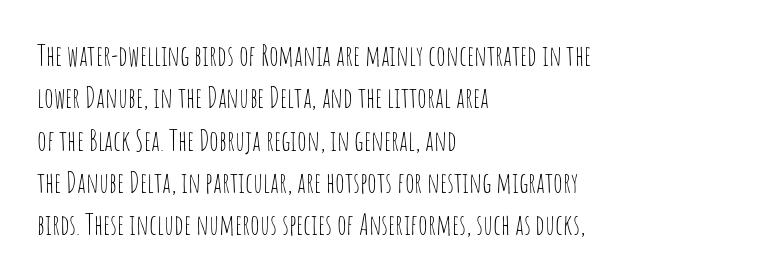
The image shows 28 px thin, condensed sans-serif type, upright; set left-aligned, normal line spacing (1.51x), normal letter spacing, not underlined; low stroke contrast and a large x-height.
